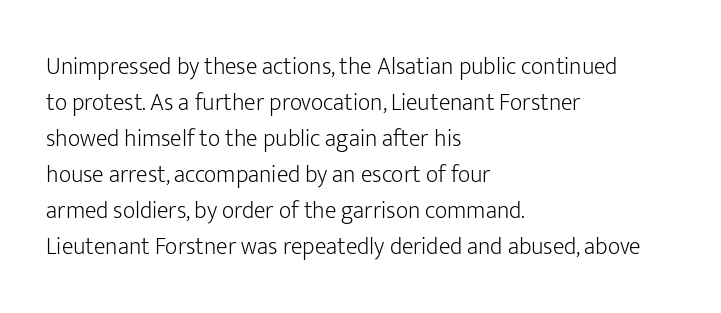
{"italic": "no", "bold": "no", "underline": "no", "align": "left", "line_spacing": "normal", "line_spacing_ratio": 1.5, "letter_spacing": "normal", "letter_spacing_em": 0.0, "glyph_px": 24}
